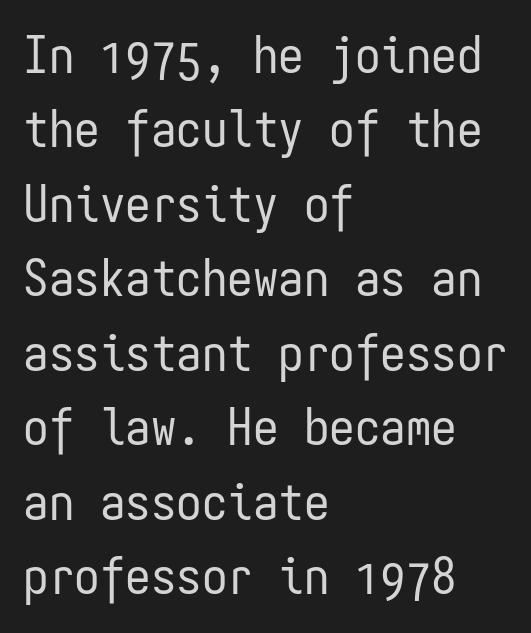
The image shows 51 px regular-weight, condensed sans-serif type, upright, monospaced; set left-aligned, normal line spacing (1.46x), normal letter spacing, not underlined; low stroke contrast and a medium x-height.
